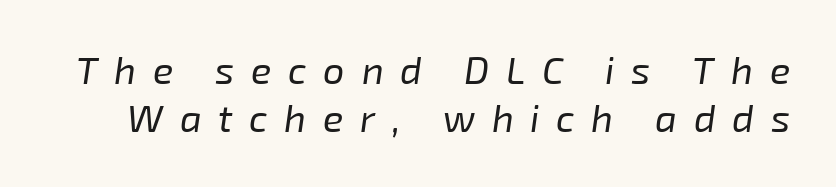
If you measured baseline to baseline, you'd find a middling distance. Italic? Definitely — the glyphs are oblique. Letter spacing: wide. These glyphs show unthickened strokes, regular width or finer. Honestly, there is no underline to notice here at all.
